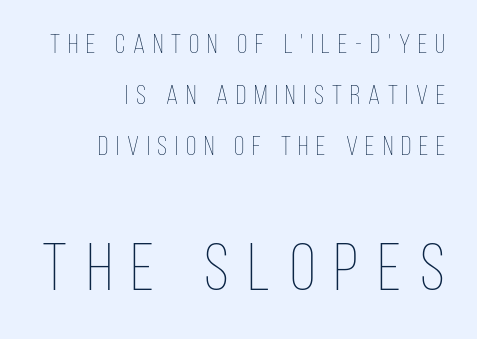
Q: Is the text bold? A: No.
Q: Is the text italic (slanted)? A: No, it is upright.
Q: Is the text underlined? A: No.
Q: How is the paragraph aligned? A: Right-aligned.
Q: Is the spacing between letters normal or unusually wide? A: Unusually wide.
Q: Which block of text is set in a larger size, the first (top) or the second (bottom)? A: The second (bottom) one.
Q: Width (condensed, normal, or wide)? A: Condensed.
Q: Stroke contrast? A: Low.
Q: x-height? A: Large.
Q: Monospaced? A: No.
